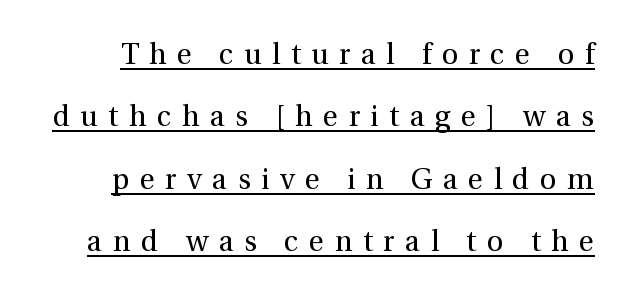
The image shows 29 px regular-weight serif type, upright; set loose line spacing (2.15x), unusually wide letter spacing (+0.36 em), underlined; medium stroke contrast and a medium x-height.
